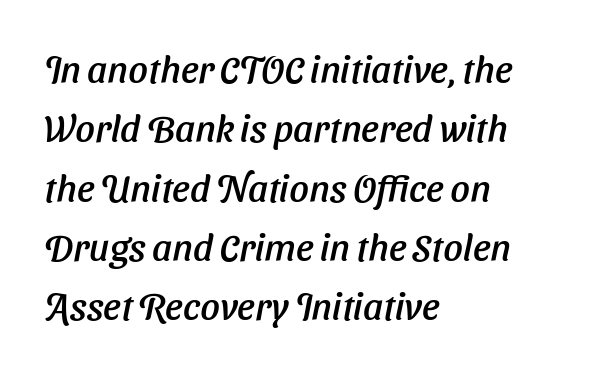
{"width": "normal", "stroke_contrast": "low", "x_height": "medium", "monospaced": "no", "underline": "no", "align": "left", "line_spacing": "normal", "line_spacing_ratio": 1.56, "letter_spacing": "normal", "letter_spacing_em": 0.0, "glyph_px": 38}
